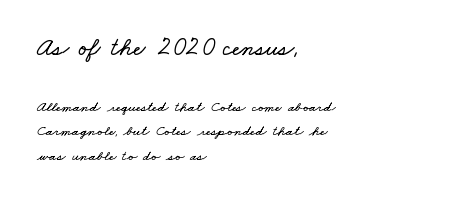
The image shows 26 px text type; set left-aligned, normal line spacing (1.65x), normal letter spacing, not underlined; the first (top) block is 1.73x larger.
